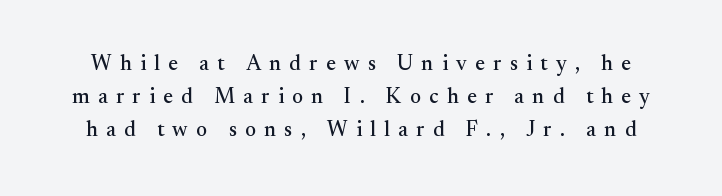
Any mark beneath the type? The region is blank. The face used here is rendered with a markedly widened letterfit. The space between consecutive lines is moderate. You can tell it's not italic because the verticals are truly vertical.
